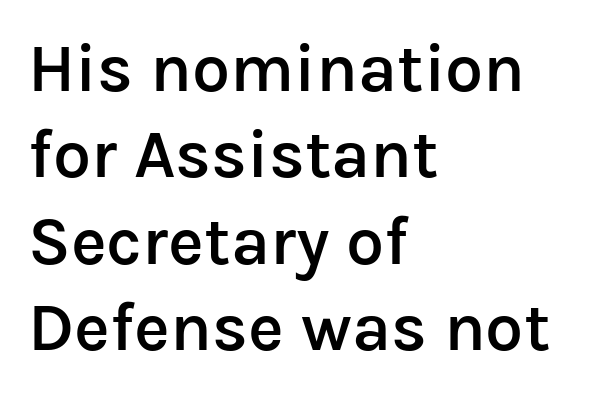
Type without underlining. I'd describe the lettering as semibold — firm but not a full bold. When letters stand straight like this, we call the style roman or upright. This sample has the flowing, uneven cadence of proportional lettering. Casual observation: everything's shoved over to the left.
